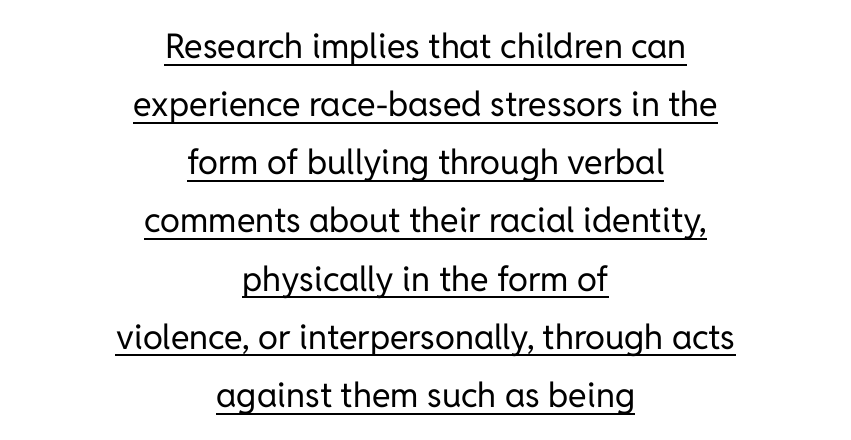
The image shows 34 px regular-weight sans-serif type, upright; set centered, line spacing 1.71x, normal letter spacing, underlined; low stroke contrast and a medium x-height.
